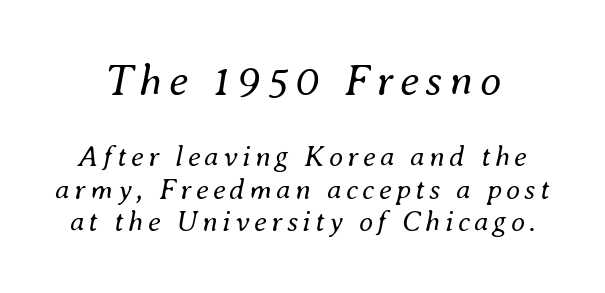
Very little white space separates one row of letters from the next. If you squint, the top block still reads clearly — it's the larger of the two. Note the varied advance widths — an 'i' is clearly narrower than an 'm'. Check the space under the baseline: it is left empty. The axis of the letterforms is tilted away from vertical.
